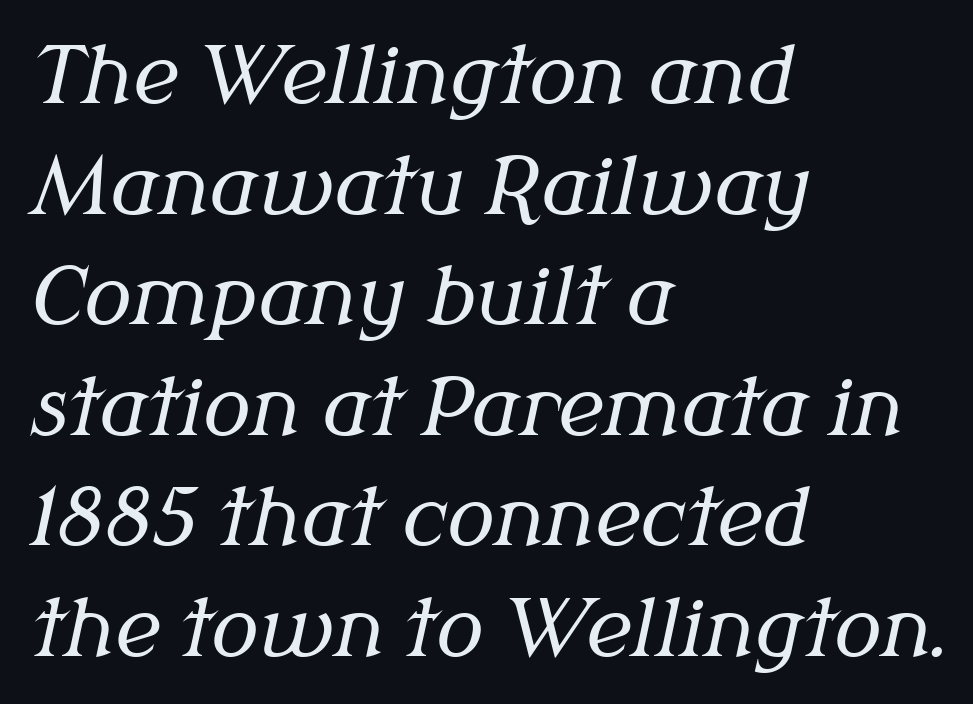
Ink coverage per letter is moderate at most. Successive baselines arrive at the customary interval. Short and long lines alike share a common starting point at left. Each letter keeps its own natural width here, so spacing adapts to shape. Default kerning and tracking; the words read as compact shapes. A serif font was chosen for this passage.
